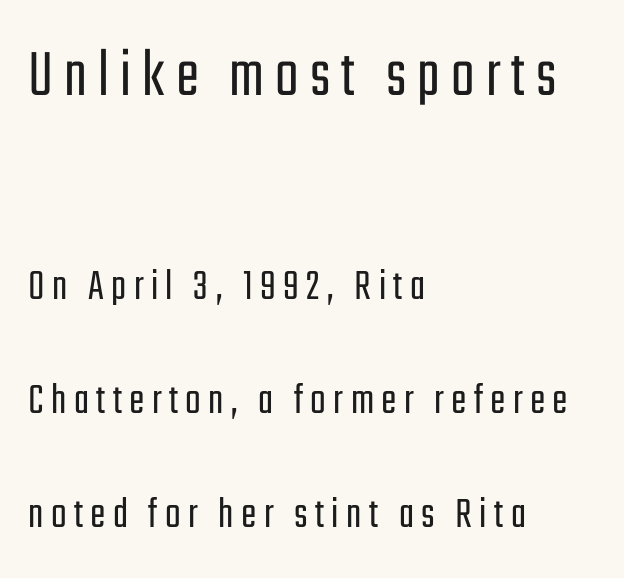
The image shows 69 px light, condensed sans-serif type, upright; set left-aligned, loose line spacing (2.48x), not underlined; the first (top) block is 1.5x larger; low stroke contrast and a medium x-height.
